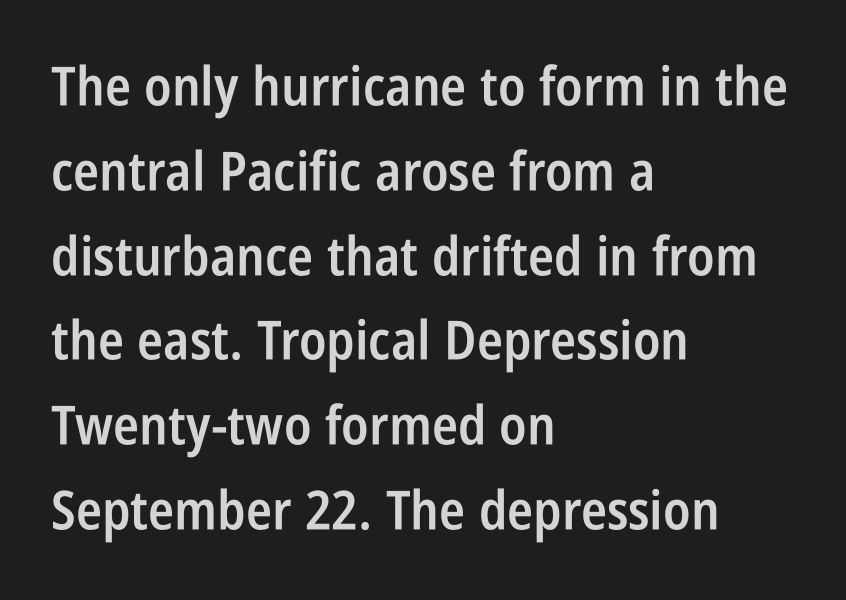
The image shows 54 px semibold, condensed sans-serif type, upright; set left-aligned, normal line spacing (1.57x), normal letter spacing, not underlined; low stroke contrast and a large x-height.
